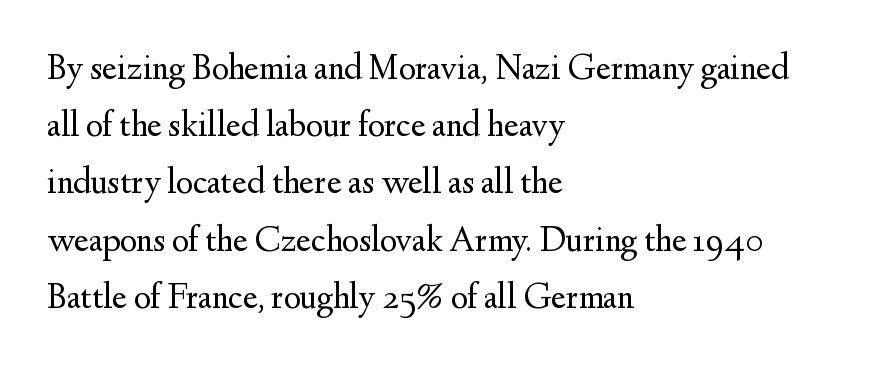
The image shows 36 px regular-weight serif type, upright; set left-aligned, normal line spacing (1.59x), normal letter spacing, not underlined; medium stroke contrast and a small x-height.
